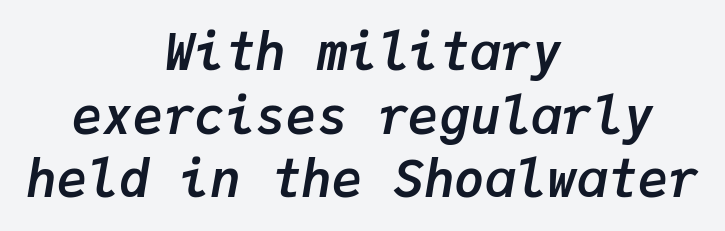
The image shows 51 px semibold type, italic (leaning right), monospaced; set centered, normal line spacing (1.25x), normal letter spacing, not underlined; low stroke contrast and a medium x-height.
